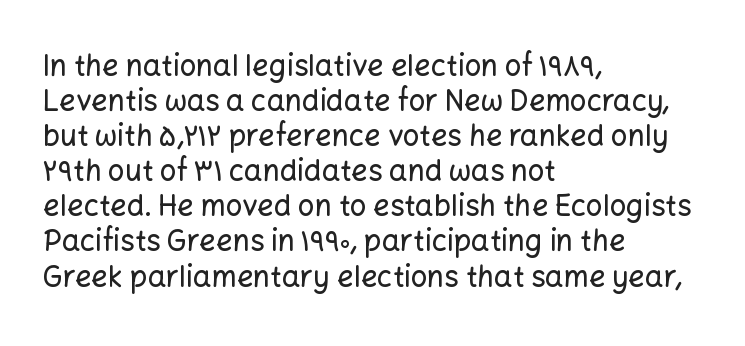
Notice how the stems are strictly vertical — no italics here. Character widths vary here, with narrow letters taking less room than wide ones. Letterform terminals end flat and unadorned throughout the passage. Observe the ordinary spacing: letters are neighbours, not strangers.
